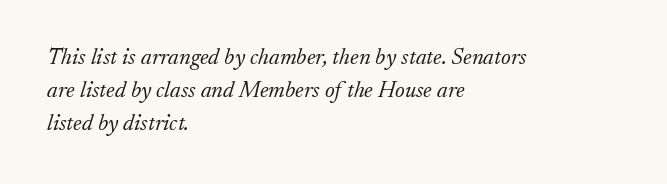
{"italic": "yes", "lean": "right", "slant_degrees": 17, "bold": "no", "underline": "no", "align": "left", "line_spacing": "normal", "line_spacing_ratio": 1.43, "letter_spacing": "normal", "letter_spacing_em": 0.0, "glyph_px": 23}
